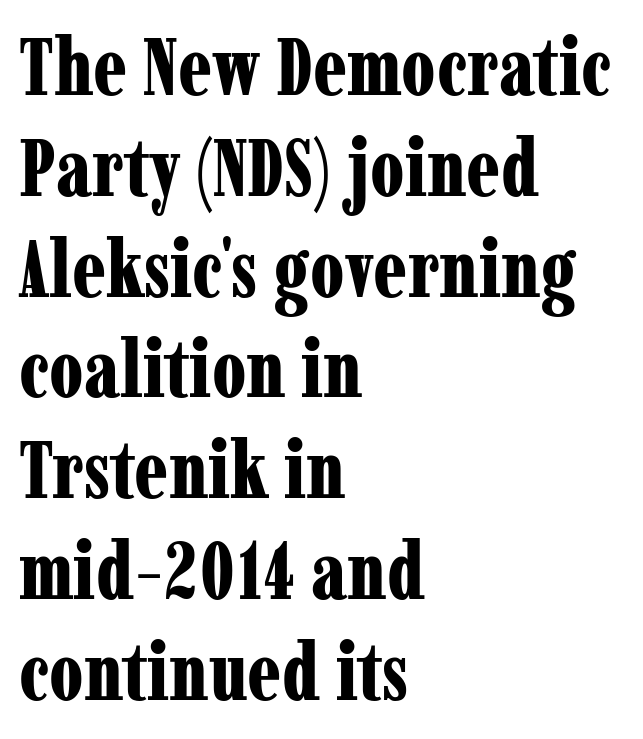
Weight: bold. Each letter's strokes conclude with small projecting serifs. Each line starts at the same left margin while the right side varies. Note the varied advance widths — an 'i' is clearly narrower than an 'm'. You could call the tracking neutral — neither tight nor loose. Horizontal bands of white between lines are of average thickness.
